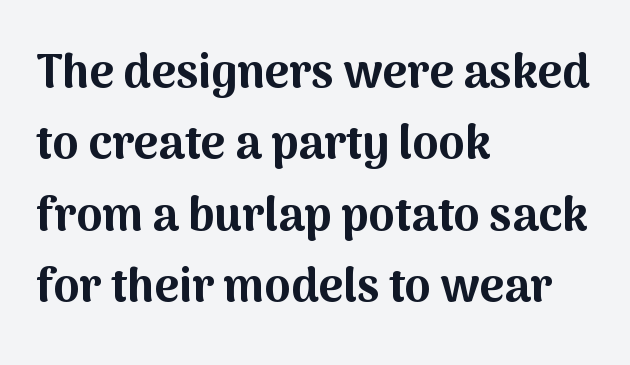
Q: Is the text bold? A: Yes.
Q: Is the text italic (slanted)? A: No, it is upright.
Q: Is the typeface a serif or a sans-serif typeface? A: Sans-serif.
Q: Is the text underlined? A: No.
Q: How is the paragraph aligned? A: Left-aligned.
Q: Is the spacing between letters normal or unusually wide? A: Normal.
Q: Is the spacing between lines tight, normal or loose? A: Normal.
Q: Width (condensed, normal, or wide)? A: Normal.
Q: Stroke contrast? A: Medium.
Q: x-height? A: Medium.
Q: Monospaced? A: No.
